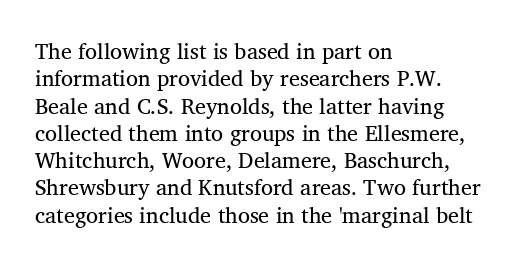
The image shows 22 px text type, upright; set left-aligned, line spacing 1.24x, normal letter spacing, not underlined.
